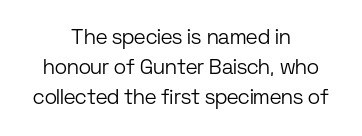
{"italic": "no", "bold": "no", "underline": "no", "align": "center", "line_spacing": "normal", "line_spacing_ratio": 1.44, "letter_spacing": "normal", "letter_spacing_em": 0.0, "glyph_px": 21}
